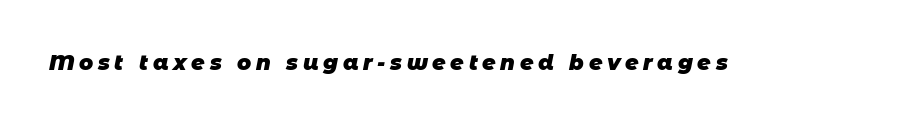
Look at the stroke-to-counter ratio: heavy, a bold. Plain, unruled lines of type. Students, note that the glyphs here are deliberately spaced far apart.
